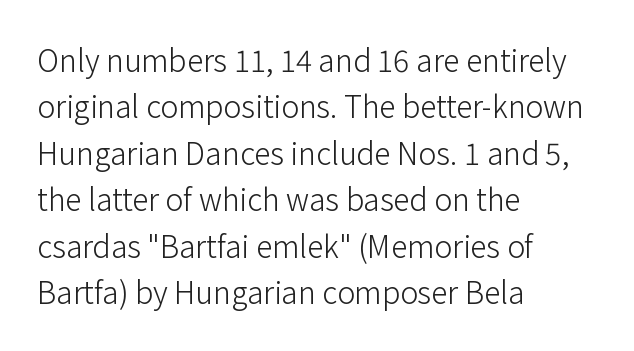
The image shows 30 px light sans-serif type, upright; set left-aligned, normal line spacing (1.55x), normal letter spacing, not underlined; low stroke contrast and a medium x-height.
